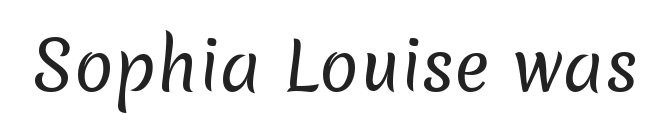
Examine the stroke ends and you'll find no serifs. Compared with typical body copy, the letter spacing here is the same. Nobody drew a line under any word here. The passage shown is typed in a proportional face where columns would drift. Caption: face not bold, strokes unweighted.
